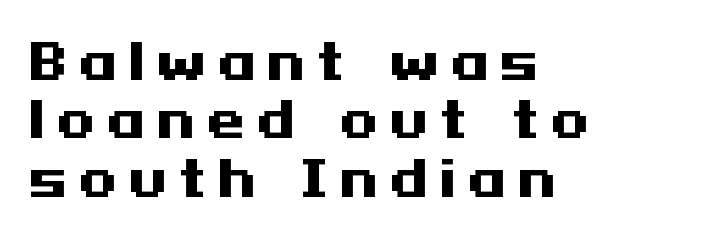
The image shows 49 px heavy, wide sans-serif type, upright; set left-aligned, line spacing 1.19x, unusually wide letter spacing (+0.24 em), not underlined; medium stroke contrast and a medium x-height.
